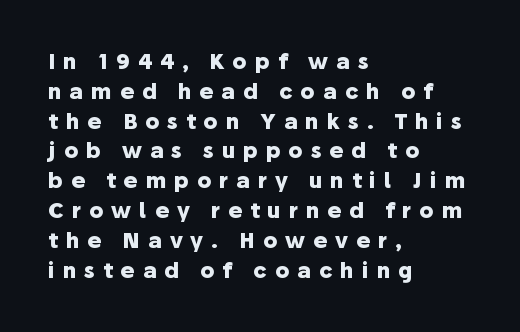
The font is running at its bold setting. Short note: letters widely spaced. Is there much room between lines? A standard amount, neither cramped nor airy. Posture: straight, roman, zero tilt. Letters rest on an invisible, unmarked baseline.
